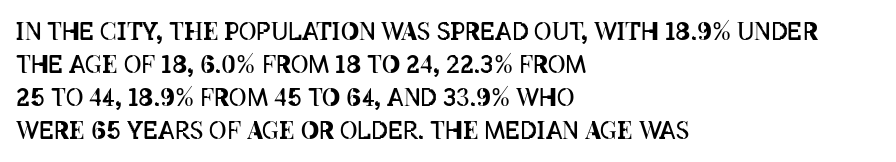
The image shows 24 px text type, upright; set left-aligned, normal line spacing (1.38x), normal letter spacing, not underlined.
